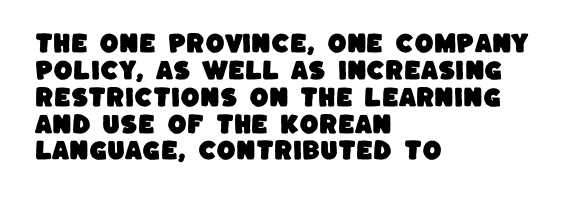
Underlining? Definitely not there. Does the copy run flush right? No — it runs flush left. Spacing between characters is what you'd get straight out of the box.
